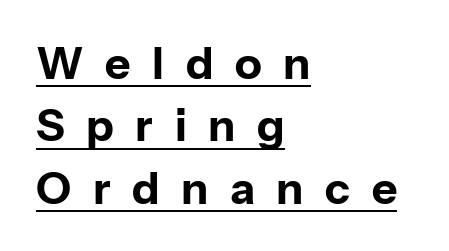
{"serif": "no", "italic": "no", "bold": "yes", "weight": "bold", "width": "normal", "stroke_contrast": "low", "x_height": "medium", "monospaced": "no", "underline": "yes", "align": "left", "line_spacing": "normal", "line_spacing_ratio": 1.42, "letter_spacing": "wide", "letter_spacing_em": 0.49, "glyph_px": 44}
